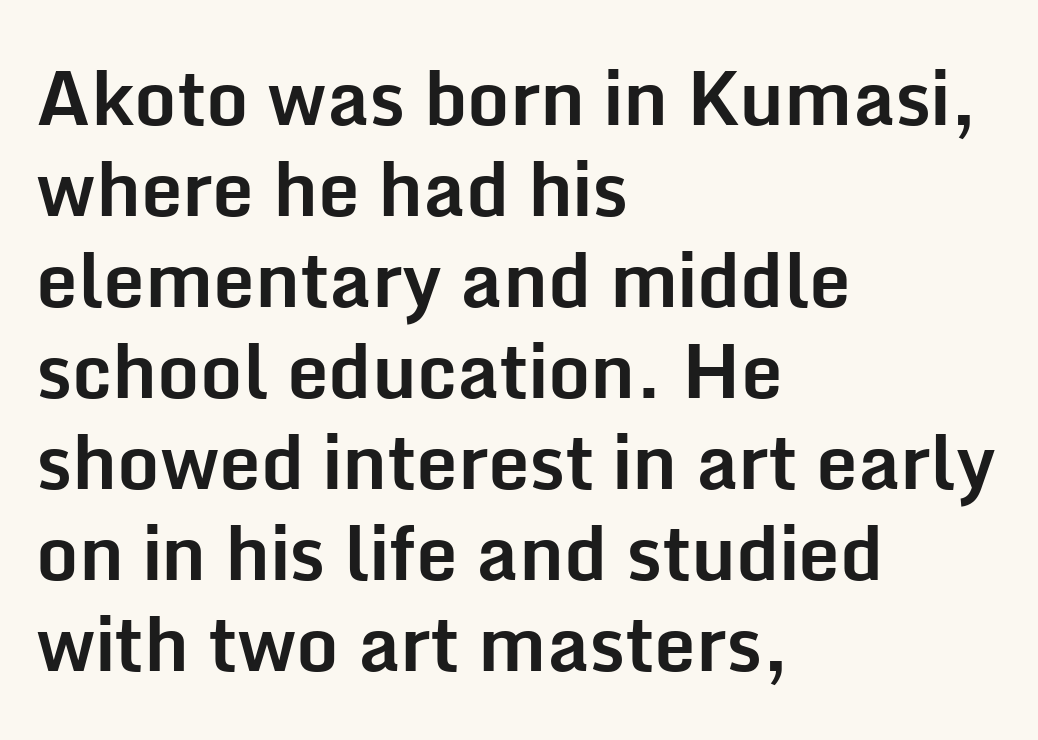
The image shows 74 px bold sans-serif type, upright; set left-aligned, line spacing 1.23x, normal letter spacing, not underlined; low stroke contrast and a medium x-height.
